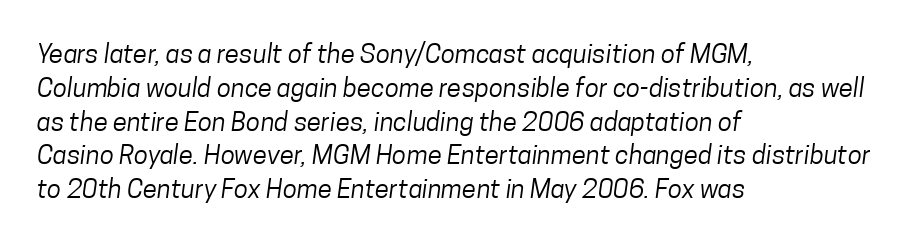
Q: Is the text bold? A: No.
Q: Is the text underlined? A: No.
Q: How is the paragraph aligned? A: Left-aligned.
Q: Is the spacing between letters normal or unusually wide? A: Normal.
Q: Is the spacing between lines tight, normal or loose? A: Normal.
